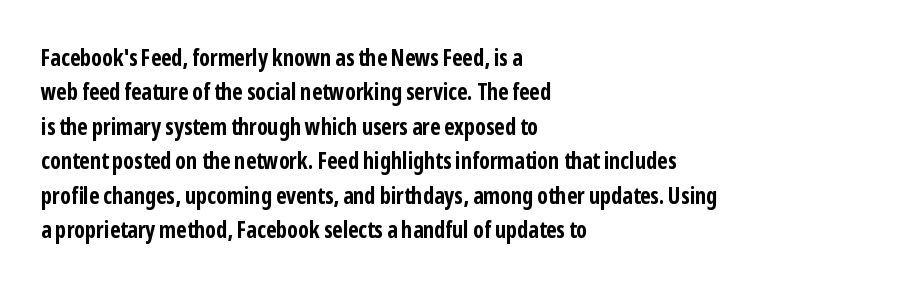
{"italic": "no", "bold": "yes", "underline": "no", "align": "left", "line_spacing": "normal", "line_spacing_ratio": 1.5, "letter_spacing": "normal", "letter_spacing_em": 0.0, "glyph_px": 23}
